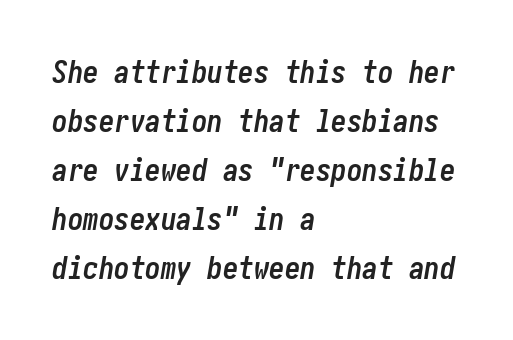
Q: Is the text bold? A: Yes.
Q: Is the text italic (slanted)? A: Yes, it leans right by about 10 degrees.
Q: Is the text underlined? A: No.
Q: How is the paragraph aligned? A: Left-aligned.
Q: Is the spacing between letters normal or unusually wide? A: Normal.
Q: Is the spacing between lines tight, normal or loose? A: Normal.
Q: Width (condensed, normal, or wide)? A: Condensed.
Q: Stroke contrast? A: Low.
Q: x-height? A: Medium.
